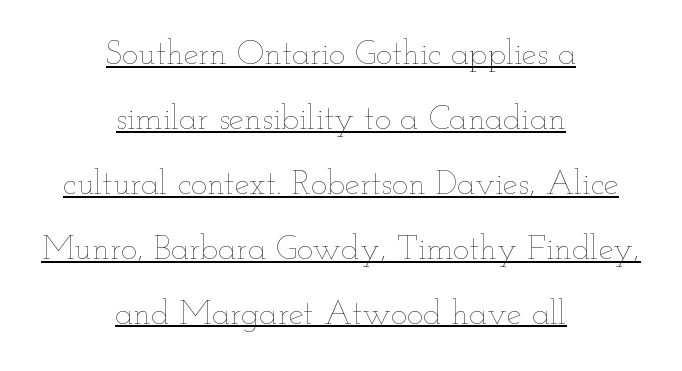
In designer terms, the underline attribute is active on this setting. No heavy texture on the line: the type isn't bold. The rag falls on both sides of this text block equally. Is this a fixed-width face? No — the glyphs have proportional, varying widths. Vertical spacing — loose. The typography opts for an upright posture over an oblique one.
